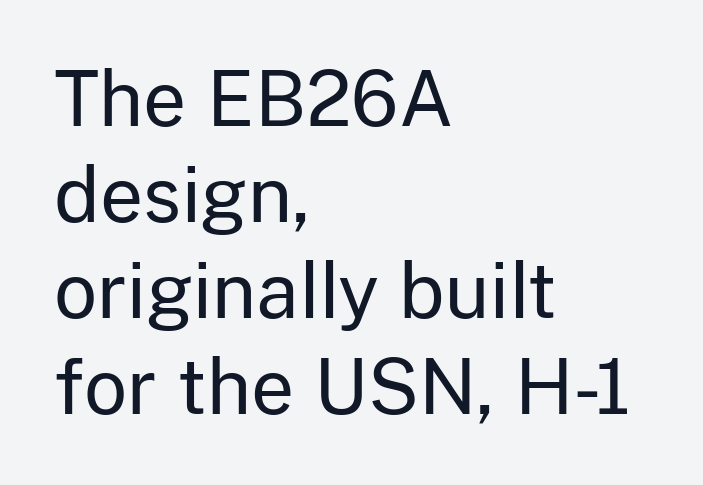
Vertical spacing — default. You could not count columns in this text — the font is proportionally spaced. The type family on display is of the sans-serif kind. The characters are drawn with everyday or finer stroke widths.
